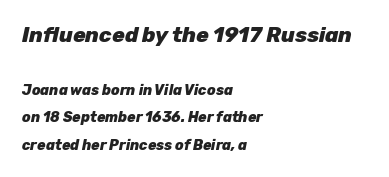
{"italic": "yes", "lean": "right", "slant_degrees": 12, "bold": "yes", "underline": "no", "align": "left", "line_spacing": "loose", "line_spacing_ratio": 1.99, "letter_spacing": "normal", "letter_spacing_em": 0.0, "larger_block": "first", "size_ratio": 1.5, "glyph_px": 21}
